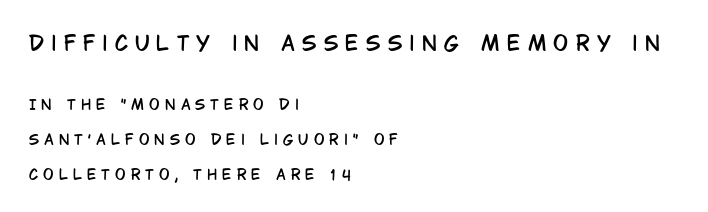
The image shows 20 px text type, upright; set left-aligned, loose line spacing (2.47x), unusually wide letter spacing (+0.36 em), not underlined; the first (top) block is 1.43x larger.
